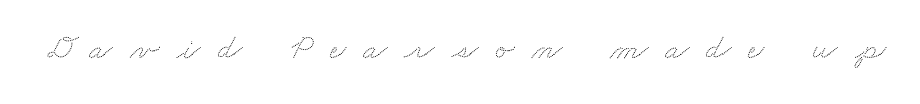
Q: Is the text underlined? A: No.
Q: Is the spacing between letters normal or unusually wide? A: Unusually wide.
Q: Width (condensed, normal, or wide)? A: Wide.
Q: Stroke contrast? A: Low.
Q: x-height? A: Small.
Q: Monospaced? A: No.
